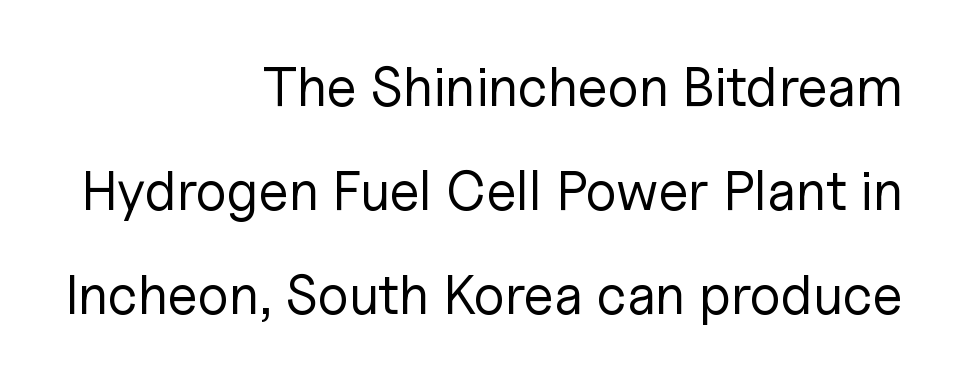
The image shows 55 px regular-weight sans-serif type, upright; set right-aligned, line spacing 1.89x, normal letter spacing, not underlined; low stroke contrast and a medium x-height.
